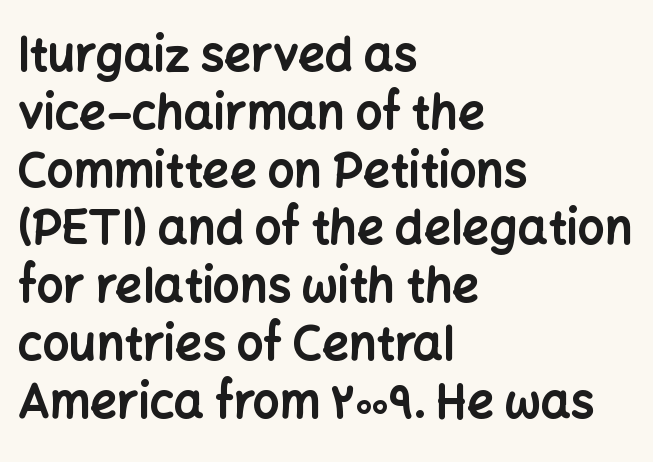
Q: Is the text bold? A: Yes.
Q: Is the text italic (slanted)? A: No, it is upright.
Q: Is the typeface a serif or a sans-serif typeface? A: Sans-serif.
Q: Is the text underlined? A: No.
Q: How is the paragraph aligned? A: Left-aligned.
Q: Is the spacing between letters normal or unusually wide? A: Normal.
Q: Width (condensed, normal, or wide)? A: Normal.
Q: Stroke contrast? A: Low.
Q: x-height? A: Medium.
Q: Monospaced? A: No.
